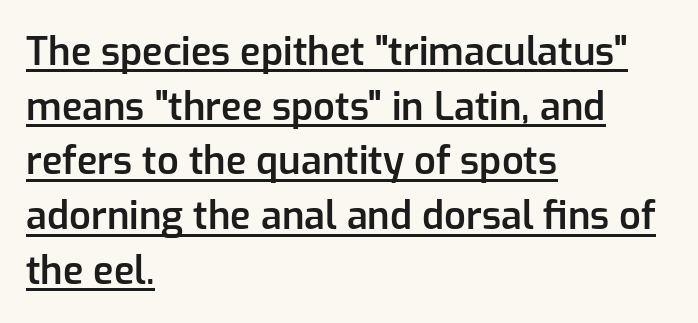
The image shows 38 px semibold sans-serif type, upright; set left-aligned, normal line spacing (1.44x), normal letter spacing, underlined; low stroke contrast and a medium x-height.
